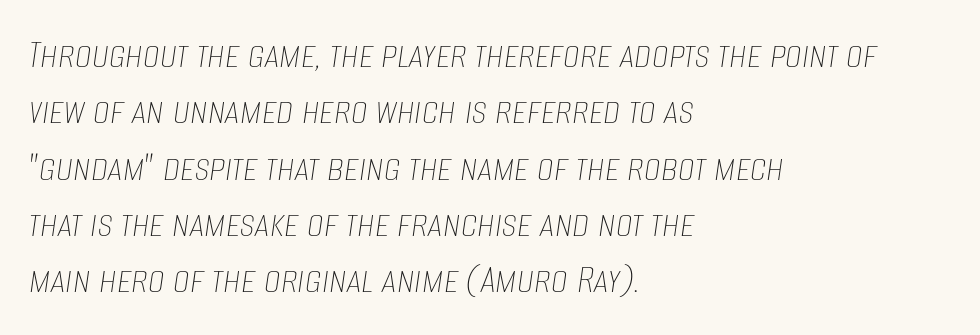
{"italic": "yes", "lean": "right", "slant_degrees": 8, "bold": "no", "weight": "thin", "width": "condensed", "stroke_contrast": "low", "x_height": "large", "monospaced": "no", "underline": "no", "align": "left", "line_spacing": "normal", "line_spacing_ratio": 1.34, "letter_spacing": "normal", "letter_spacing_em": 0.0, "glyph_px": 42}
